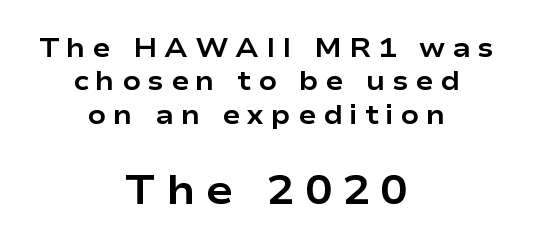
The following chunk of copy outweighs the initial chunk in type size. The baseline area is clear. This is sans-serif lettering, the kind often seen on screens and signage. The strokes are fattened all the way to bold. Here the glyphs are tracked loosely, breaking word shapes into spaced letters. Is the block centered? Yes — each line is placed symmetrically about the middle.
